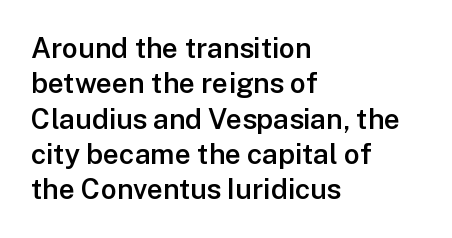
{"serif": "no", "italic": "no", "bold": "semi", "weight": "semibold", "width": "normal", "stroke_contrast": "low", "x_height": "medium", "monospaced": "no", "underline": "no", "align": "left", "line_spacing": "normal", "line_spacing_ratio": 1.26, "letter_spacing": "normal", "letter_spacing_em": 0.0, "glyph_px": 28}
